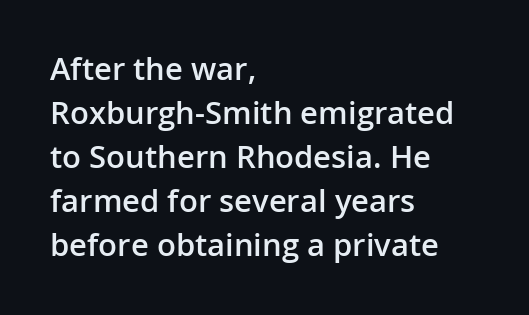
Caption: multi-line text, flush left, ragged right. How heavy is the stroke? Medium-heavy — a semibold, shy of bold. Does the lettering tilt? It doesn't — this is upright. Note the varied advance widths — an 'i' is clearly narrower than an 'm'. Clear beneath every line of the passage.
